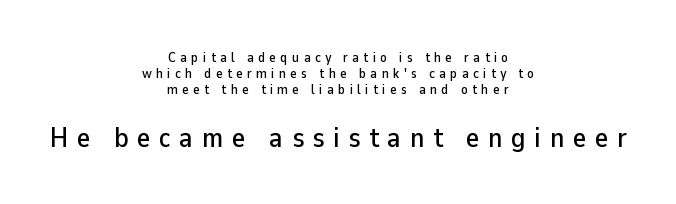
{"serif": "no", "italic": "no", "width": "normal", "stroke_contrast": "low", "x_height": "medium", "monospaced": "no", "underline": "no", "align": "center", "line_spacing": "tight", "line_spacing_ratio": 1.15, "letter_spacing": "wide", "letter_spacing_em": 0.31, "larger_block": "second", "size_ratio": 2.0, "glyph_px": 28}
